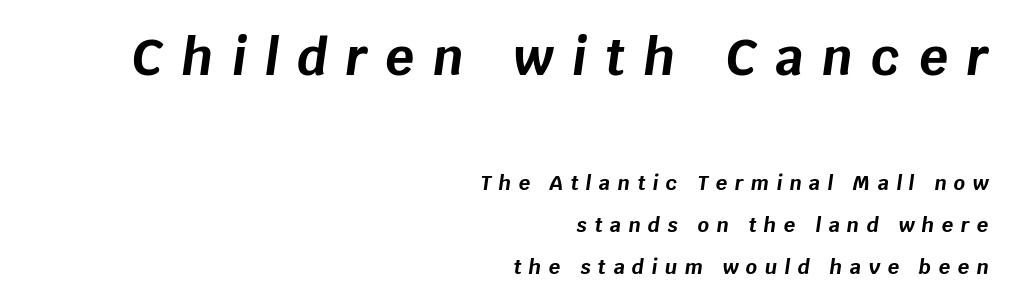
Style check: oblique. Glance below the letters and you will spot only blank space. The lines are quadded right. Successive baselines arrive slowly, with a big drop between each. Pretty heavy lettering here — definitely bold.
